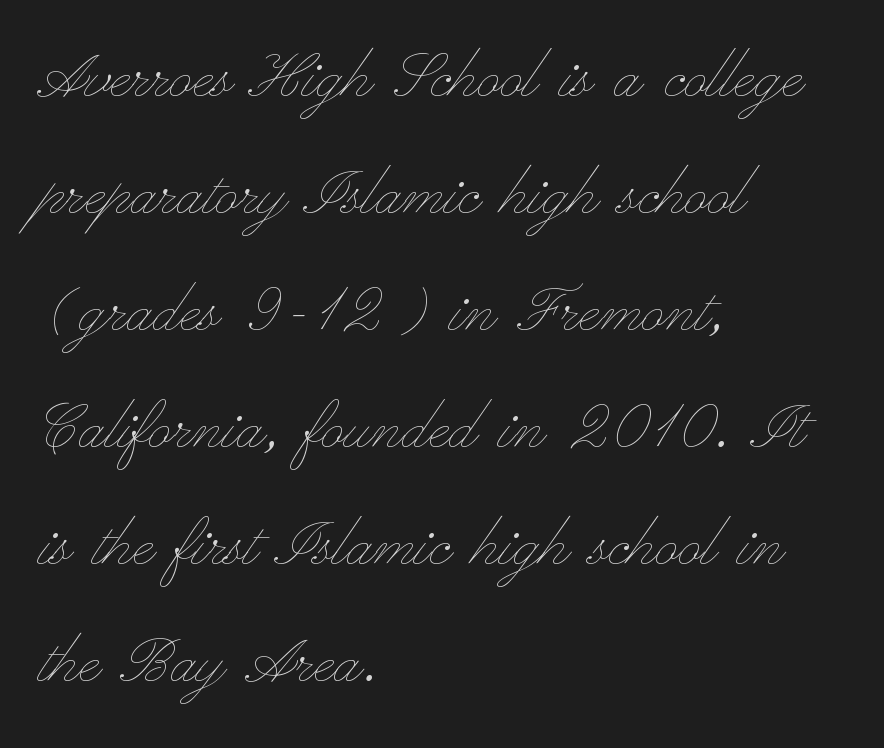
Q: Is the text bold? A: No.
Q: Is the text italic (slanted)? A: Yes.
Q: Is the text underlined? A: No.
Q: How is the paragraph aligned? A: Left-aligned.
Q: Is the spacing between letters normal or unusually wide? A: Normal.
Q: Is the spacing between lines tight, normal or loose? A: Normal.
Q: Width (condensed, normal, or wide)? A: Wide.
Q: Stroke contrast? A: Low.
Q: x-height? A: Small.
Q: Monospaced? A: No.
